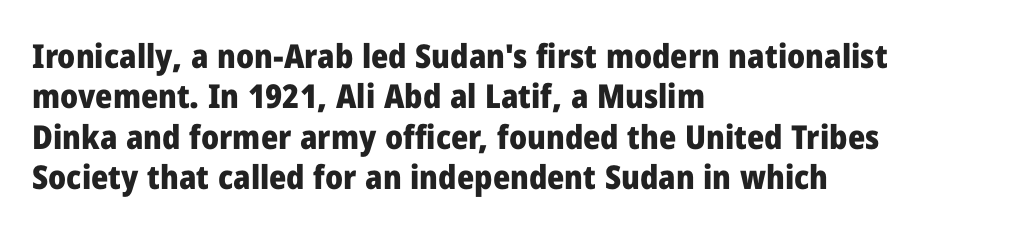
The sample has been set heavy, in full bold. These lines are set flush left with a ragged right edge. The letters sit at their default tracking, neither squeezed nor spread. Character widths vary here, with narrow letters taking less room than wide ones. Style check: upright. Only glyphs here, with clear space below each row.
